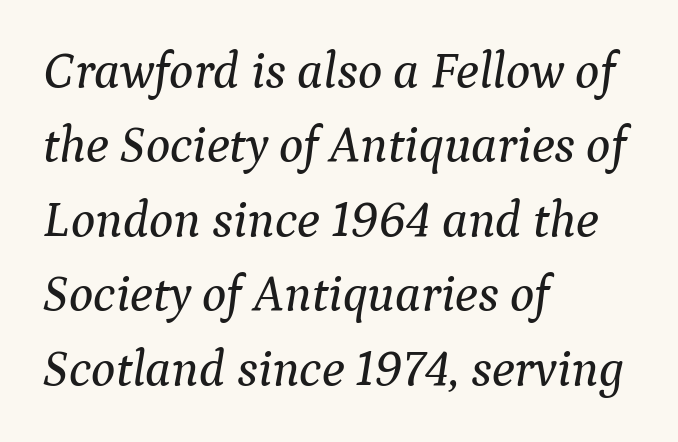
The image shows 51 px serif type, italic (leaning right); set left-aligned, normal line spacing (1.46x), normal letter spacing, not underlined; medium stroke contrast and a medium x-height.
